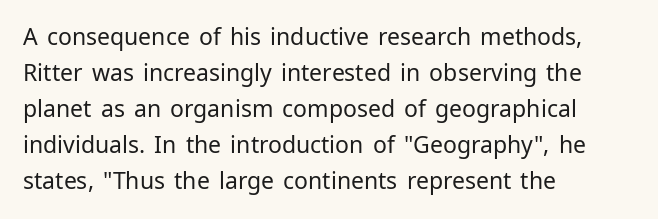
Q: Is the text bold? A: No.
Q: Is the text italic (slanted)? A: No, it is upright.
Q: Is the text underlined? A: No.
Q: How is the paragraph aligned? A: Left-aligned.
Q: Is the spacing between letters normal or unusually wide? A: Normal.
Q: Is the spacing between lines tight, normal or loose? A: Normal.
